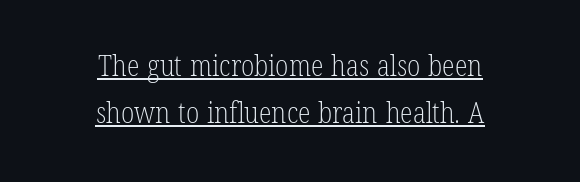
Q: Is the text bold? A: No.
Q: Is the text italic (slanted)? A: No, it is upright.
Q: Is the typeface a serif or a sans-serif typeface? A: Serif.
Q: Is the text underlined? A: Yes.
Q: How is the paragraph aligned? A: Centered.
Q: Is the spacing between letters normal or unusually wide? A: Normal.
Q: Is the spacing between lines tight, normal or loose? A: Normal.
Q: Width (condensed, normal, or wide)? A: Condensed.
Q: Stroke contrast? A: Low.
Q: x-height? A: Medium.
Q: Monospaced? A: No.
